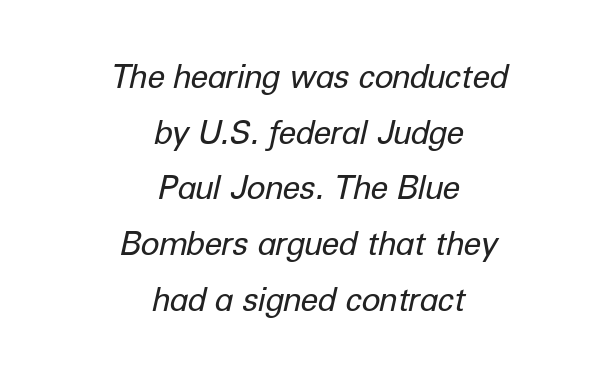
{"italic": "yes", "lean": "right", "slant_degrees": 12, "bold": "no", "weight": "regular", "width": "normal", "stroke_contrast": "low", "x_height": "medium", "monospaced": "no", "underline": "no", "align": "center", "line_spacing_ratio": 1.74, "letter_spacing": "normal", "letter_spacing_em": 0.0, "glyph_px": 32}
